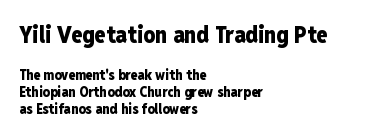
Vertical strokes here are truly vertical. The lines in this sample share a left origin and differ only in where they stop. You'd pick this weight for a headline — it's a proper bold. The letters sit at their default tracking, neither squeezed nor spread.
